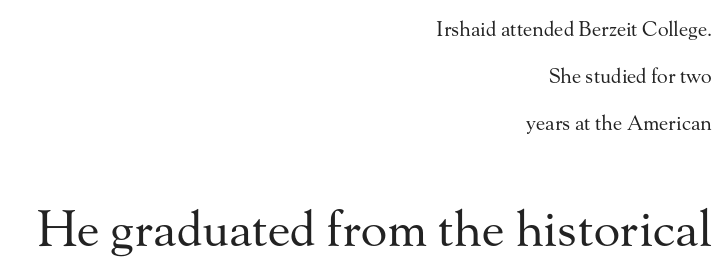
The image shows 49 px regular-weight serif type, upright; set right-aligned, loose line spacing (2.36x), normal letter spacing, not underlined; the second (bottom) block is 2.45x larger; medium stroke contrast and a small x-height.
